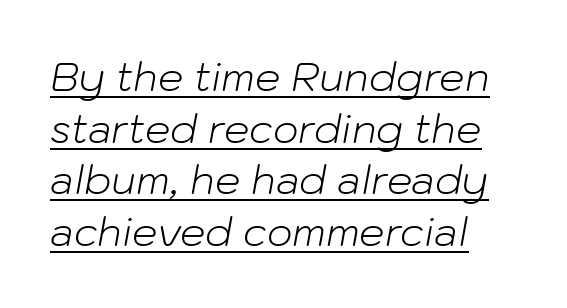
Each letter keeps its own natural width here, so spacing adapts to shape. The lettering is marked with a stroke running underneath it. The cut favours lightness, reaching ordinary text weight at its darkest. Style check: oblique. Each word holds together tightly as a unit, with standard inter-letter gaps.
